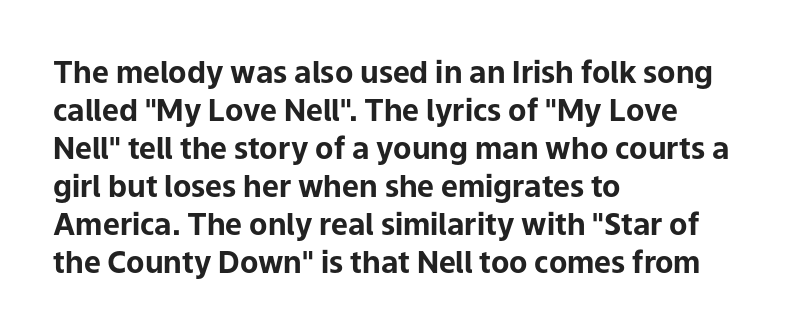
{"serif": "no", "italic": "no", "bold": "yes", "weight": "bold", "width": "normal", "stroke_contrast": "low", "x_height": "medium", "monospaced": "no", "underline": "no", "align": "left", "line_spacing": "normal", "line_spacing_ratio": 1.27, "letter_spacing": "normal", "letter_spacing_em": 0.0, "glyph_px": 30}
